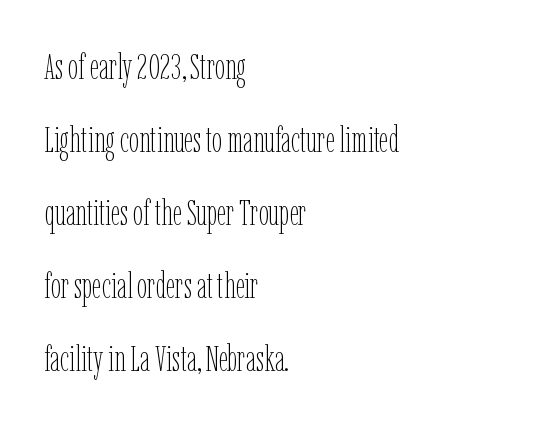
Q: Is the text bold? A: No.
Q: Is the text italic (slanted)? A: No, it is upright.
Q: Is the text underlined? A: No.
Q: How is the paragraph aligned? A: Left-aligned.
Q: Is the spacing between letters normal or unusually wide? A: Normal.
Q: Is the spacing between lines tight, normal or loose? A: Loose.
Q: Width (condensed, normal, or wide)? A: Condensed.
Q: Stroke contrast? A: Low.
Q: x-height? A: Medium.
Q: Monospaced? A: No.
